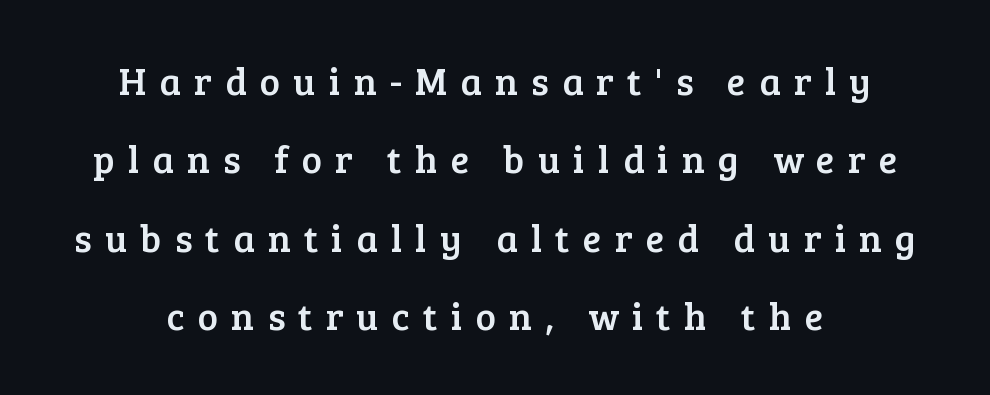
Q: Is the text italic (slanted)? A: No, it is upright.
Q: Is the typeface a serif or a sans-serif typeface? A: Serif.
Q: Is the text underlined? A: No.
Q: Is the spacing between letters normal or unusually wide? A: Unusually wide.
Q: Is the spacing between lines tight, normal or loose? A: Loose.
Q: Width (condensed, normal, or wide)? A: Normal.
Q: Stroke contrast? A: Low.
Q: x-height? A: Medium.
Q: Monospaced? A: No.
